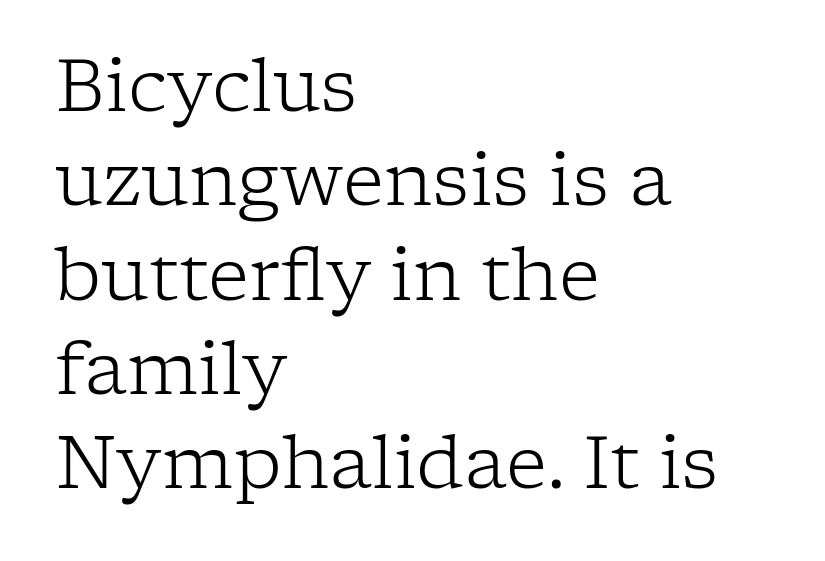
The image shows 72 px light serif type, upright; set left-aligned, normal line spacing (1.31x), normal letter spacing, not underlined; low stroke contrast and a medium x-height.
